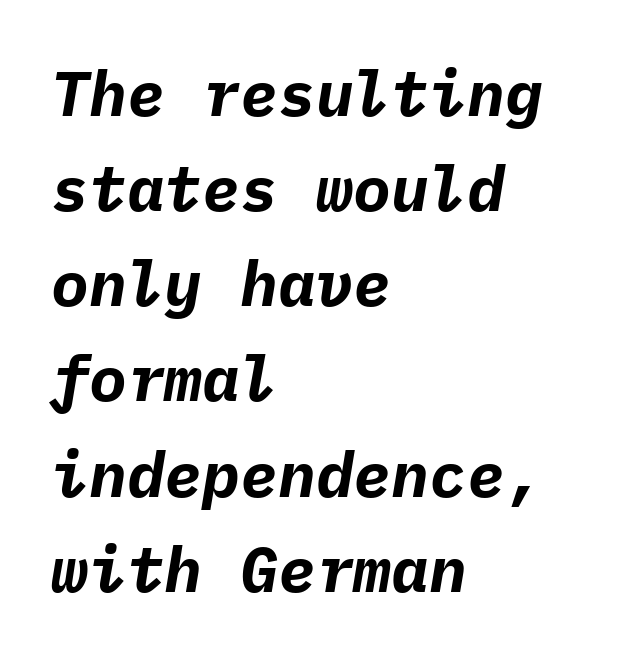
The image shows 63 px bold type, italic (leaning right), monospaced; set left-aligned, normal line spacing (1.51x), normal letter spacing, not underlined; low stroke contrast and a medium x-height.
